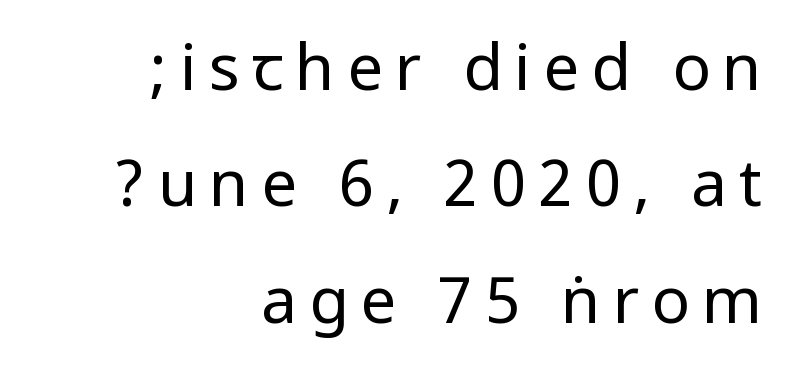
Q: Is the text bold? A: No.
Q: Is the text italic (slanted)? A: No, it is upright.
Q: Is the typeface a serif or a sans-serif typeface? A: Sans-serif.
Q: Is the text underlined? A: No.
Q: How is the paragraph aligned? A: Right-aligned.
Q: Width (condensed, normal, or wide)? A: Condensed.
Q: Stroke contrast? A: Low.
